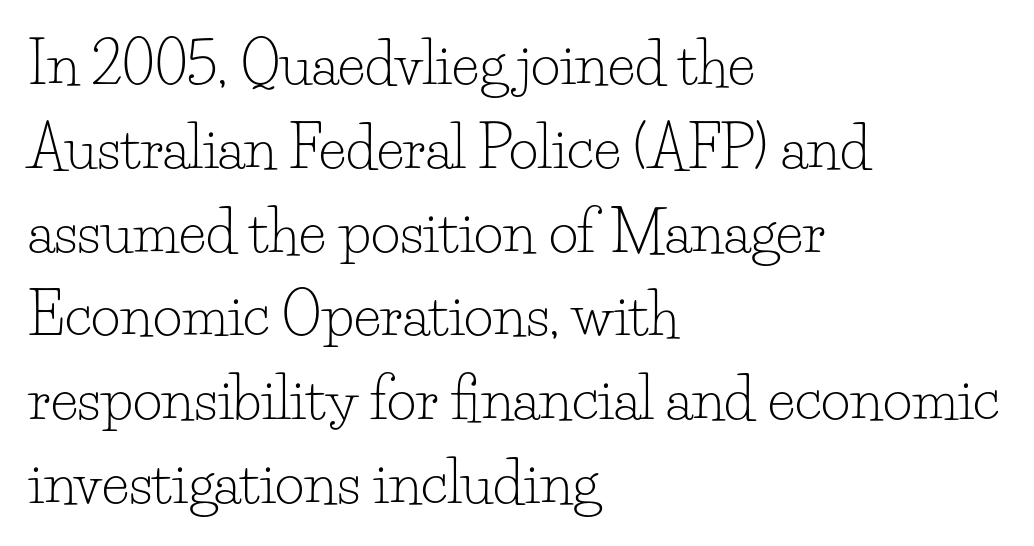
Varying glyph widths throughout — classic text-font behaviour. Weight class: somewhere from thin through regular. Style check: upright. The compositor pushed each line to the left boundary.
